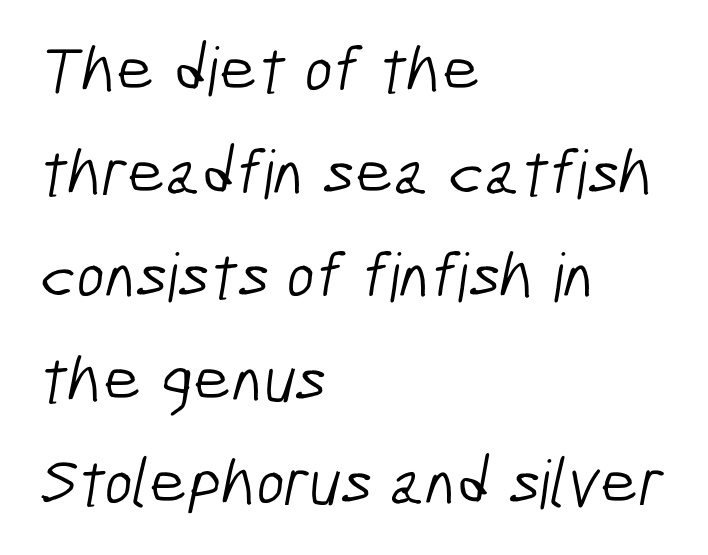
The image shows 67 px light, condensed sans-serif type; set left-aligned, normal line spacing (1.54x), normal letter spacing, not underlined; low stroke contrast and a medium x-height.
